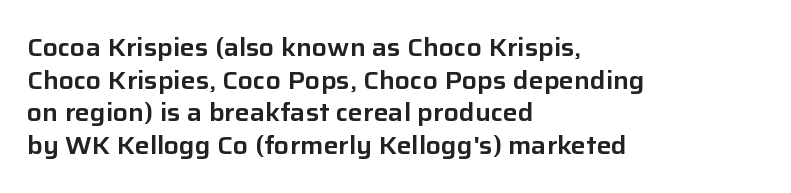
The image shows 25 px text type, upright; set left-aligned, normal line spacing (1.31x), normal letter spacing, not underlined.
